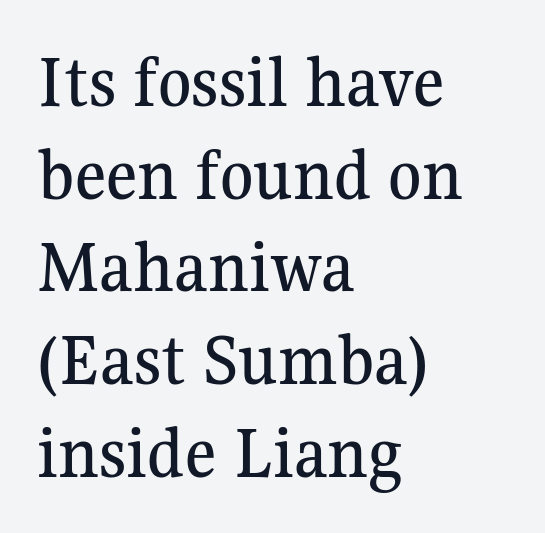
The image shows 76 px serif type, upright; set left-aligned, line spacing 1.22x, normal letter spacing, not underlined; medium stroke contrast and a medium x-height.
